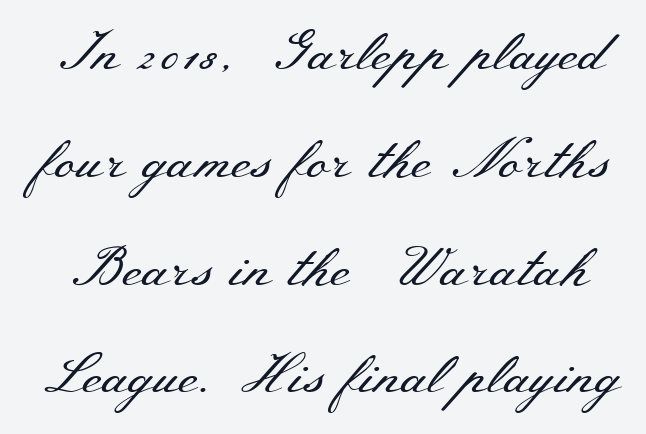
{"serif": "yes", "bold": "no", "weight": "regular", "width": "wide", "stroke_contrast": "medium", "x_height": "small", "monospaced": "no", "underline": "no", "line_spacing": "loose", "line_spacing_ratio": 1.96, "letter_spacing": "normal", "letter_spacing_em": 0.0, "glyph_px": 55}
